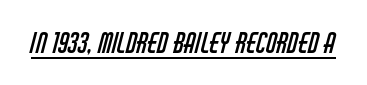
{"bold": "no", "underline": "yes", "letter_spacing": "normal", "letter_spacing_em": 0.0, "glyph_px": 27}
